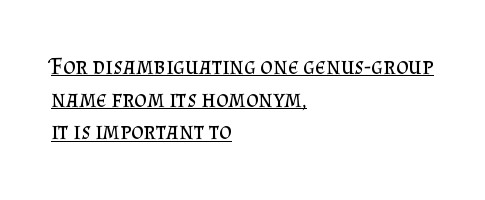
Q: Is the text bold? A: No.
Q: Is the text italic (slanted)? A: No, it is upright.
Q: Is the text underlined? A: Yes.
Q: How is the paragraph aligned? A: Left-aligned.
Q: Is the spacing between letters normal or unusually wide? A: Normal.
Q: Is the spacing between lines tight, normal or loose? A: Normal.
